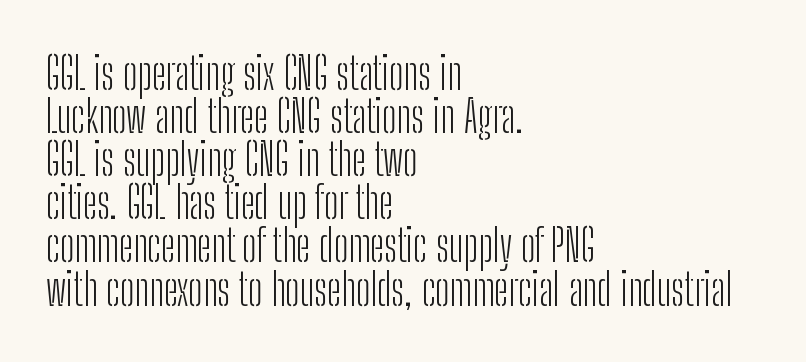
Q: Is the text bold? A: No.
Q: Is the text italic (slanted)? A: No, it is upright.
Q: Is the typeface a serif or a sans-serif typeface? A: Sans-serif.
Q: Is the text underlined? A: No.
Q: How is the paragraph aligned? A: Left-aligned.
Q: Is the spacing between letters normal or unusually wide? A: Normal.
Q: Is the spacing between lines tight, normal or loose? A: Tight.
Q: Width (condensed, normal, or wide)? A: Condensed.
Q: Stroke contrast? A: Low.
Q: x-height? A: Medium.
Q: Monospaced? A: No.
